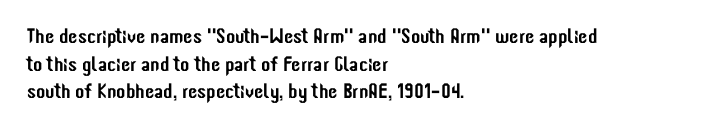
Line starts are locked; line ends wander. Leading matches the norm, producing a regular column. Characters remain perfectly vertical along every line. The area under the type is left untouched. Caption: standard tracking, unaltered.
